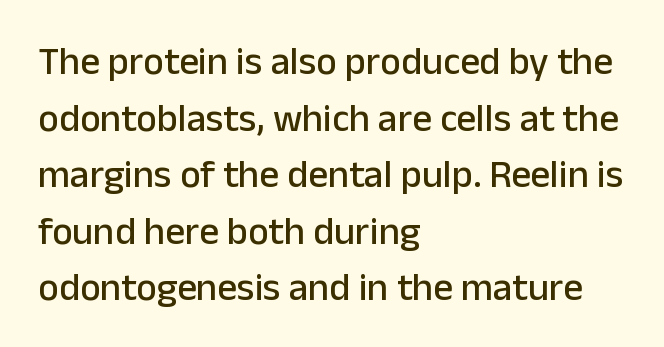
The image shows 39 px sans-serif type, upright; set left-aligned, normal line spacing (1.45x), normal letter spacing, not underlined; low stroke contrast and a medium x-height.
